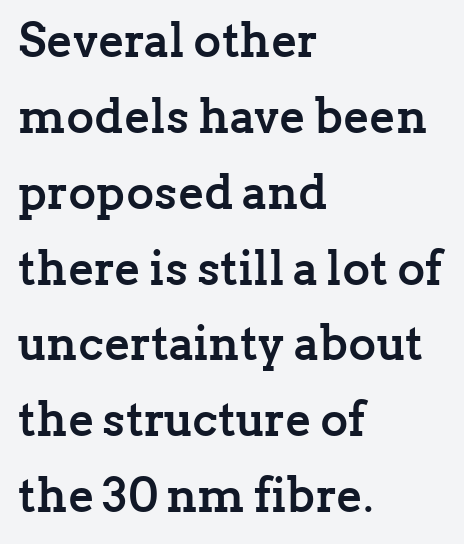
The image shows 48 px semibold serif type, upright; set left-aligned, normal line spacing (1.58x), normal letter spacing, not underlined; low stroke contrast and a medium x-height.
